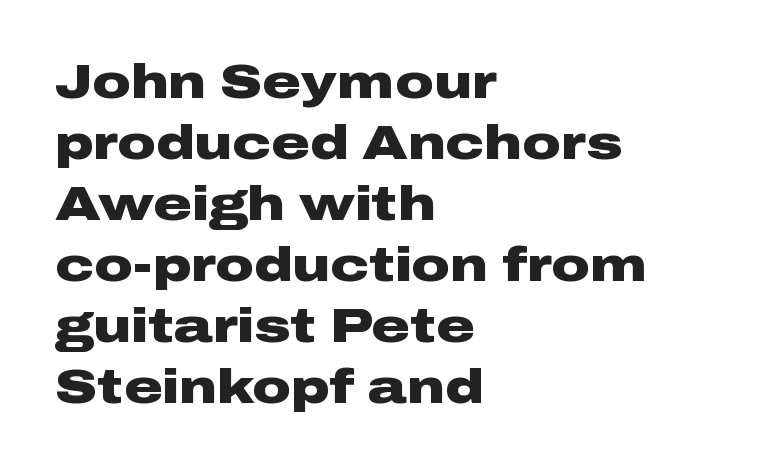
{"serif": "no", "italic": "no", "bold": "yes", "weight": "heavy", "width": "wide", "stroke_contrast": "low", "x_height": "medium", "monospaced": "no", "underline": "no", "align": "left", "line_spacing": "normal", "line_spacing_ratio": 1.27, "letter_spacing": "normal", "letter_spacing_em": 0.0, "glyph_px": 48}
